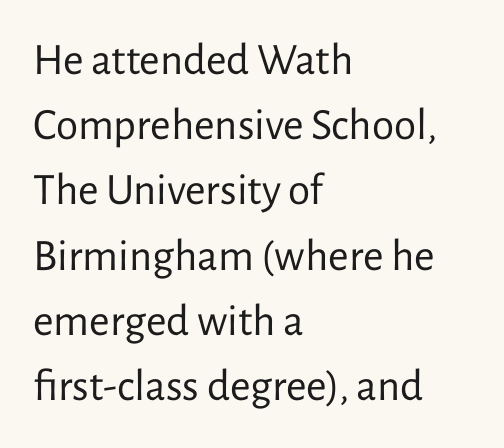
{"serif": "no", "italic": "no", "bold": "no", "weight": "regular", "width": "normal", "stroke_contrast": "low", "x_height": "medium", "monospaced": "no", "underline": "no", "align": "left", "line_spacing": "normal", "line_spacing_ratio": 1.45, "letter_spacing": "normal", "letter_spacing_em": 0.0, "glyph_px": 45}
